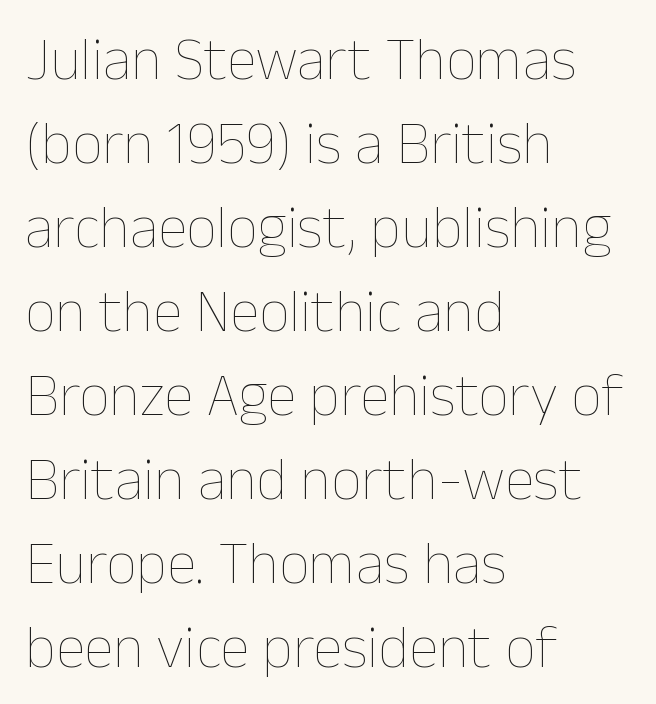
The image shows 60 px thin type, upright; set left-aligned, normal line spacing (1.4x), normal letter spacing, not underlined; low stroke contrast and a medium x-height.
